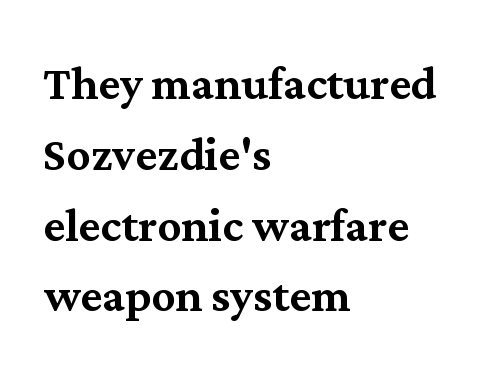
{"serif": "yes", "italic": "no", "width": "normal", "stroke_contrast": "medium", "x_height": "medium", "monospaced": "no", "underline": "no", "align": "left", "line_spacing_ratio": 1.2, "letter_spacing": "normal", "letter_spacing_em": 0.0, "glyph_px": 59}
